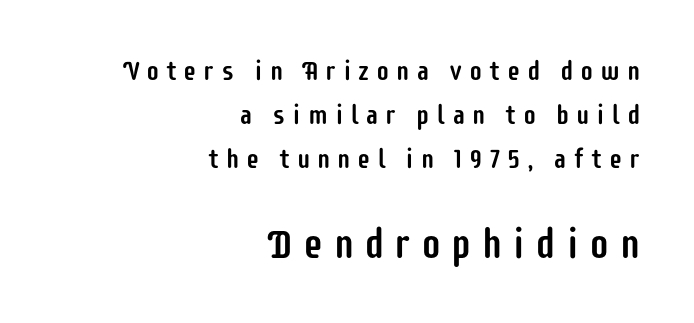
The image shows 41 px condensed sans-serif type, upright; set right-aligned, normal line spacing (1.63x), unusually wide letter spacing (+0.24 em), not underlined; the second (bottom) block is 1.52x larger; low stroke contrast and a large x-height.
